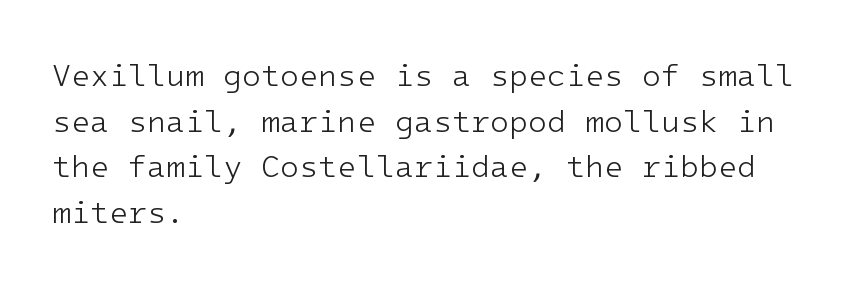
Q: Is the text bold? A: No.
Q: Is the text italic (slanted)? A: No, it is upright.
Q: Is the typeface a serif or a sans-serif typeface? A: Sans-serif.
Q: Is the text underlined? A: No.
Q: How is the paragraph aligned? A: Left-aligned.
Q: Is the spacing between letters normal or unusually wide? A: Normal.
Q: Is the spacing between lines tight, normal or loose? A: Normal.
Q: Width (condensed, normal, or wide)? A: Normal.
Q: Stroke contrast? A: Low.
Q: x-height? A: Medium.
Q: Monospaced? A: Yes.
